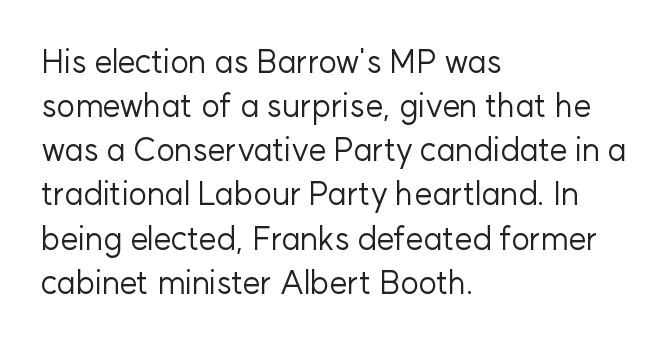
{"serif": "no", "italic": "no", "bold": "no", "weight": "regular", "width": "normal", "stroke_contrast": "low", "x_height": "medium", "monospaced": "no", "underline": "no", "align": "left", "line_spacing": "normal", "line_spacing_ratio": 1.38, "letter_spacing": "normal", "letter_spacing_em": 0.0, "glyph_px": 32}
